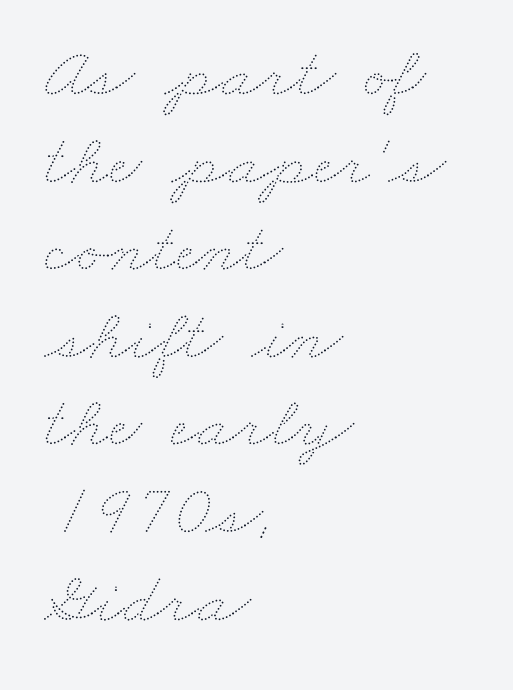
The image shows 73 px thin, wide type; set left-aligned, line spacing 1.2x, normal letter spacing, not underlined; medium stroke contrast and a small x-height.
